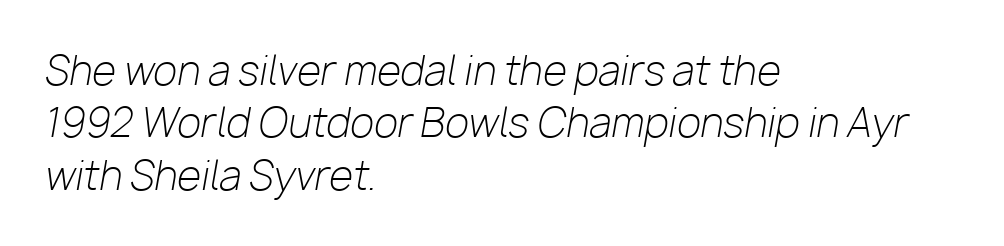
Notice how the passage keeps a crisp vertical edge on the left only. Bare-footed words on every line. The cut favours lightness, reaching ordinary text weight at its darkest. Here the designer chose a conventional face with non-uniform glyph widths. Is the type slanted? Yes — the strokes lean at a clear angle. Summary of vertical rhythm: regular, with standard interline spacing.
